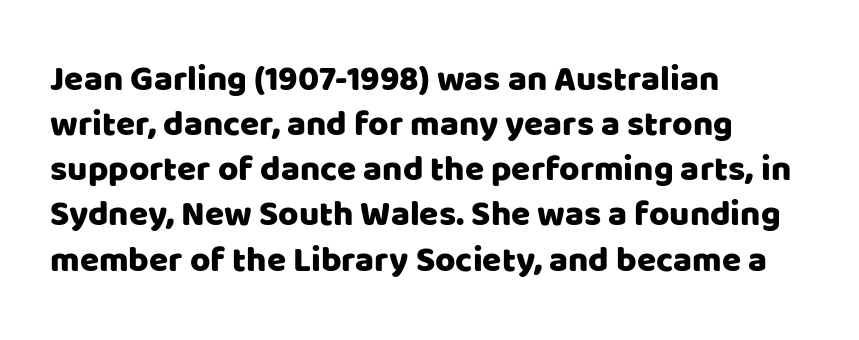
The image shows 35 px sans-serif type, upright; set left-aligned, normal line spacing (1.29x), normal letter spacing, not underlined; low stroke contrast and a large x-height.
